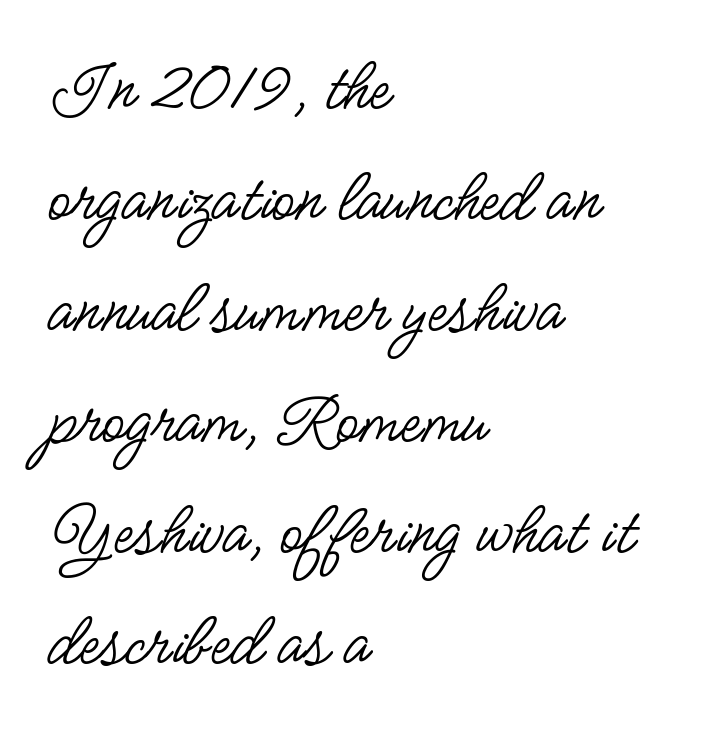
Nope, no serifs anywhere on these letters. Summary of weight: not heavy and not bold. Looks like regular typesetting: each glyph gets only the width it needs.
